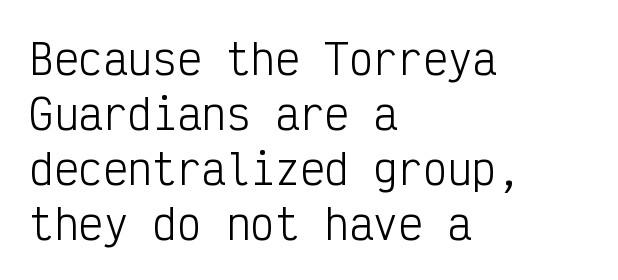
Counters stay open thanks to moderate or lighter strokes. The rendering uses typewriter-style spacing with identical character cells. Italic? Not at all — the glyphs are vertical. This sample uses a sans-serif face. No extra tracking has been applied to these lines.
